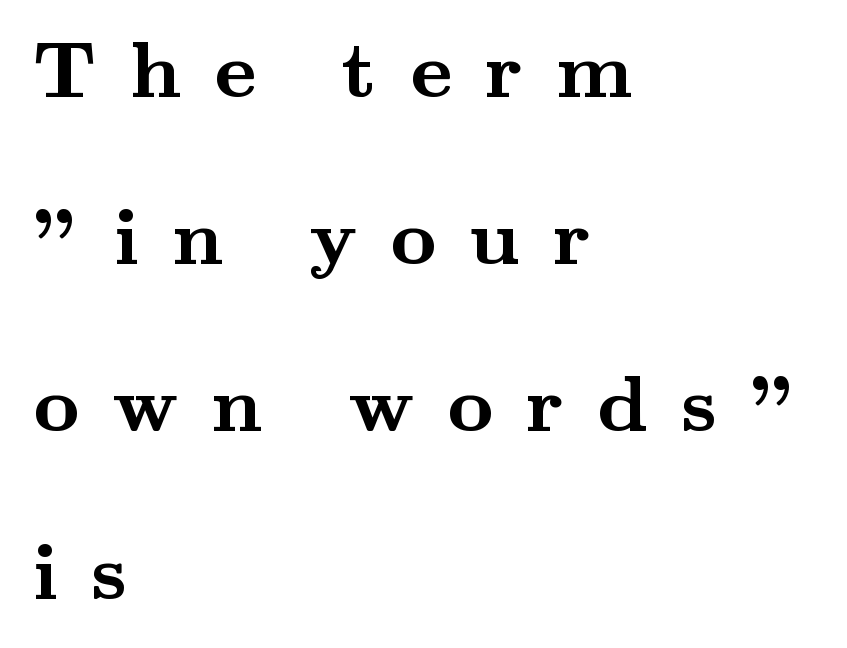
The image shows 80 px semibold, wide serif type, upright; set left-aligned, loose line spacing (2.09x), unusually wide letter spacing (+0.41 em), not underlined; medium stroke contrast and a small x-height.
